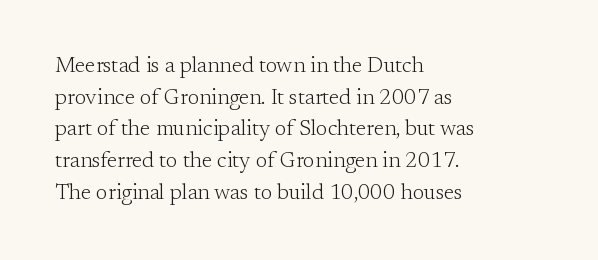
Q: Is the text bold? A: No.
Q: Is the text italic (slanted)? A: No, it is upright.
Q: Is the text underlined? A: No.
Q: How is the paragraph aligned? A: Left-aligned.
Q: Is the spacing between letters normal or unusually wide? A: Normal.
Q: Is the spacing between lines tight, normal or loose? A: Normal.
